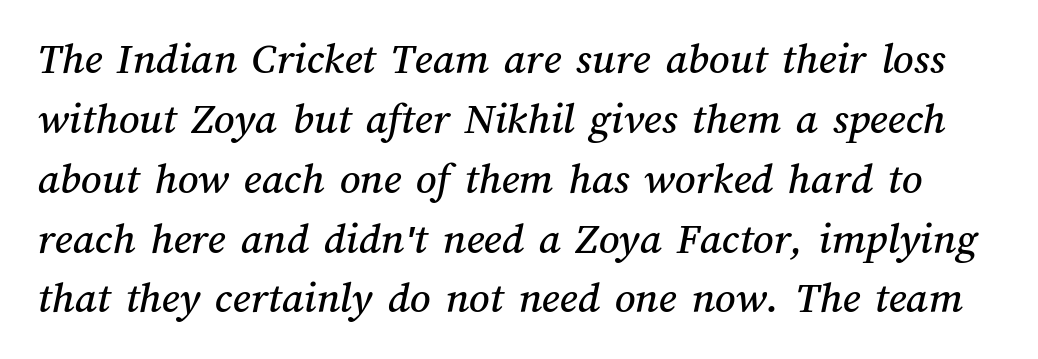
{"width": "normal", "stroke_contrast": "medium", "x_height": "medium", "monospaced": "no", "underline": "no", "line_spacing": "normal", "line_spacing_ratio": 1.33, "letter_spacing": "normal", "letter_spacing_em": 0.0, "glyph_px": 45}
